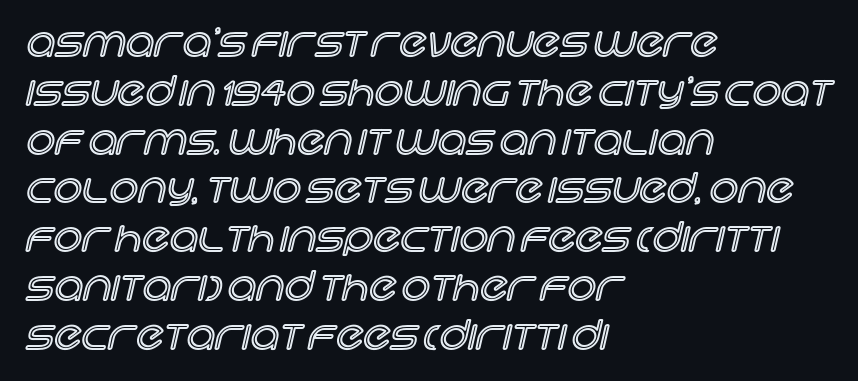
{"width": "normal", "x_height": "large", "monospaced": "no", "underline": "no", "align": "left", "line_spacing_ratio": 1.22, "letter_spacing": "normal", "letter_spacing_em": 0.0, "glyph_px": 40}
